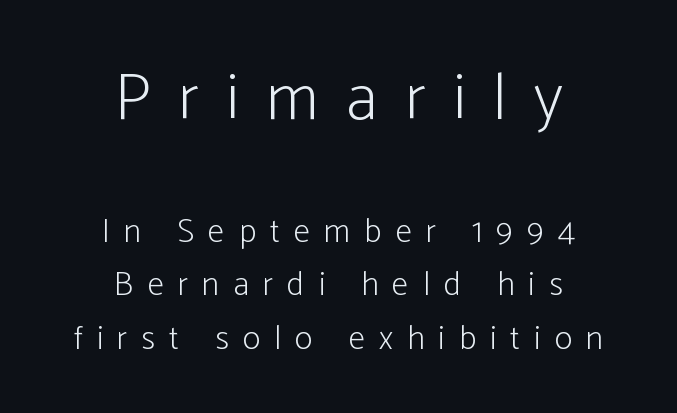
Q: Is the text bold? A: No.
Q: Is the text italic (slanted)? A: No, it is upright.
Q: Is the typeface a serif or a sans-serif typeface? A: Sans-serif.
Q: Is the text underlined? A: No.
Q: How is the paragraph aligned? A: Centered.
Q: Is the spacing between letters normal or unusually wide? A: Unusually wide.
Q: Is the spacing between lines tight, normal or loose? A: Normal.
Q: Which block of text is set in a larger size, the first (top) or the second (bottom)? A: The first (top) one.
Q: Width (condensed, normal, or wide)? A: Condensed.
Q: Stroke contrast? A: Low.
Q: x-height? A: Medium.
Q: Monospaced? A: No.
